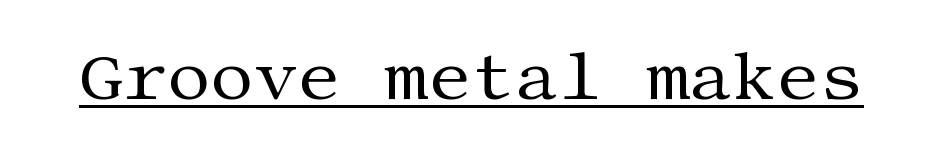
{"serif": "yes", "italic": "no", "bold": "no", "weight": "regular", "width": "normal", "stroke_contrast": "medium", "x_height": "large", "underline": "yes", "letter_spacing": "normal", "letter_spacing_em": 0.0, "glyph_px": 68}
